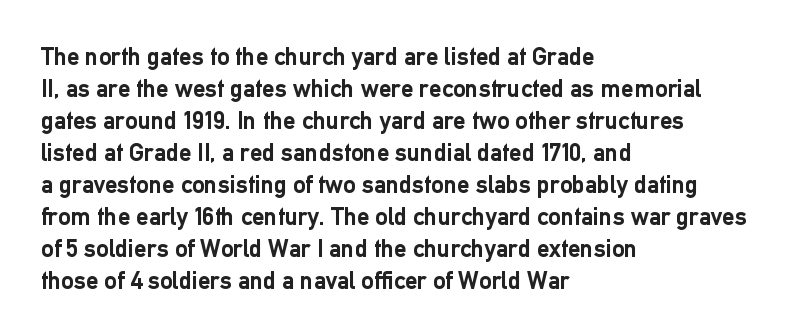
The typesetter chose a ragged-right arrangement here. The line texture is even and compact thanks to regular tracking. Summary of weight: heavy, a full bold. Vertically, the passage feels balanced, rows spaced as you'd expect. In terms of posture, this sample is upright.
